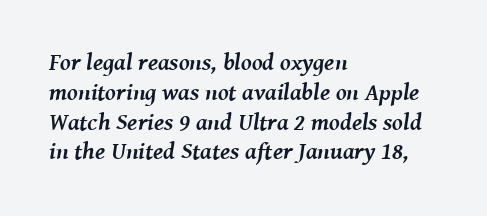
{"italic": "yes", "lean": "right", "slant_degrees": 8, "bold": "yes", "underline": "no", "align": "left", "line_spacing_ratio": 1.24, "letter_spacing": "normal", "letter_spacing_em": 0.0, "glyph_px": 24}
